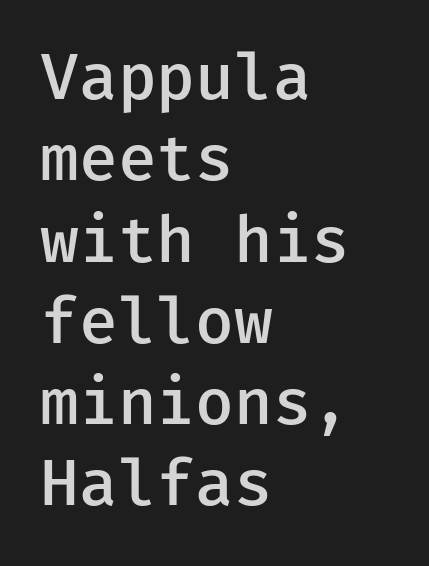
Q: Is the text bold? A: Semi-bold.
Q: Is the text italic (slanted)? A: No, it is upright.
Q: Is the typeface a serif or a sans-serif typeface? A: Sans-serif.
Q: Is the text underlined? A: No.
Q: How is the paragraph aligned? A: Left-aligned.
Q: Is the spacing between letters normal or unusually wide? A: Normal.
Q: Is the spacing between lines tight, normal or loose? A: Normal.
Q: Width (condensed, normal, or wide)? A: Normal.
Q: Stroke contrast? A: Low.
Q: x-height? A: Medium.
